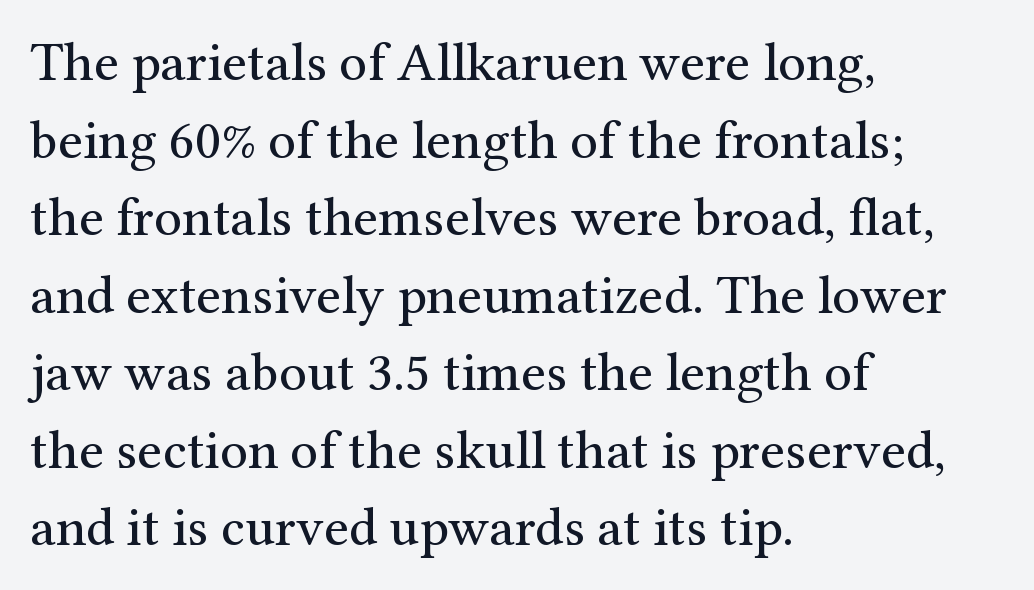
The image shows 55 px regular-weight serif type, upright; set left-aligned, normal line spacing (1.41x), normal letter spacing, not underlined; medium stroke contrast and a medium x-height.
